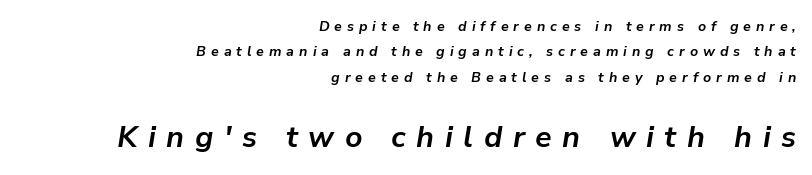
Q: Is the text bold? A: Yes.
Q: Is the text italic (slanted)? A: Yes, it leans right by about 9 degrees.
Q: Is the text underlined? A: No.
Q: How is the paragraph aligned? A: Right-aligned.
Q: Is the spacing between letters normal or unusually wide? A: Unusually wide.
Q: Which block of text is set in a larger size, the first (top) or the second (bottom)? A: The second (bottom) one.
Q: Width (condensed, normal, or wide)? A: Normal.
Q: Stroke contrast? A: Low.
Q: x-height? A: Medium.
Q: Monospaced? A: No.
